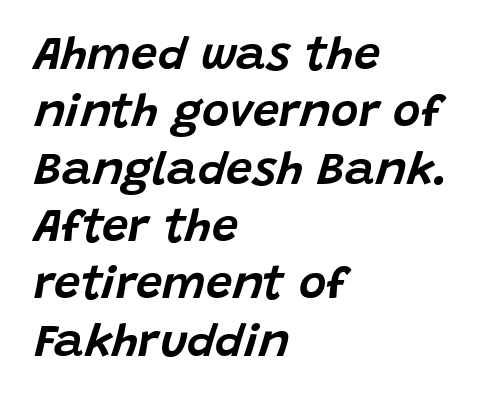
If you drew a ruler down the left edge, every line would touch it. The line texture is even and compact thanks to regular tracking. Does the lettering tilt? It does — this is italic. The space beneath each line is pristine and unruled.
